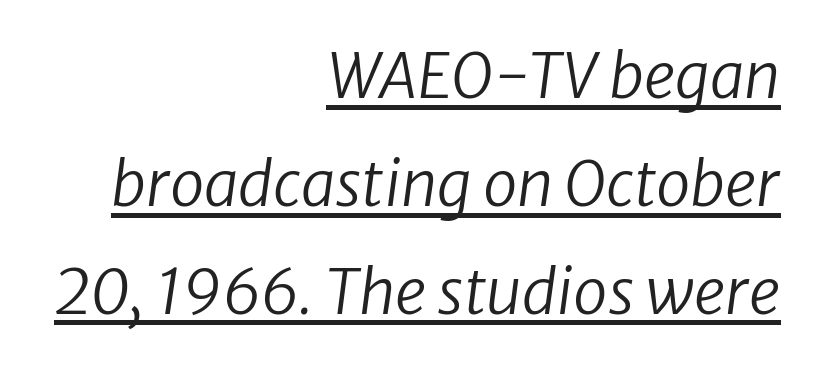
The specimen includes a rule beneath the text block's lines. The letterforms sit at book weight or below. These lines keep a tight, regular rhythm from letter to letter. The passage shown is typed in a proportional face where columns would drift. These lines are set flush right with a ragged left edge. The passage shown leans; its letterforms are oblique.
